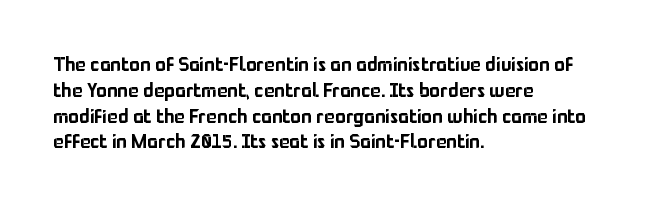
{"italic": "no", "underline": "no", "align": "left", "line_spacing": "normal", "line_spacing_ratio": 1.29, "letter_spacing": "normal", "letter_spacing_em": 0.0, "glyph_px": 20}
